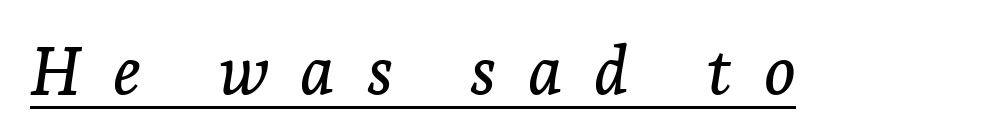
{"serif": "yes", "italic": "yes", "lean": "right", "slant_degrees": 7, "width": "normal", "stroke_contrast": "low", "x_height": "medium", "monospaced": "no", "underline": "yes", "letter_spacing": "wide", "letter_spacing_em": 0.47, "glyph_px": 67}
